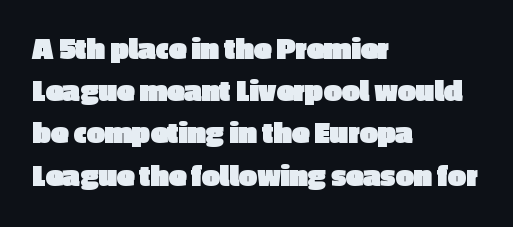
Q: Is the text bold? A: Yes.
Q: Is the text italic (slanted)? A: No, it is upright.
Q: Is the typeface a serif or a sans-serif typeface? A: Sans-serif.
Q: Is the text underlined? A: No.
Q: How is the paragraph aligned? A: Left-aligned.
Q: Is the spacing between letters normal or unusually wide? A: Normal.
Q: Is the spacing between lines tight, normal or loose? A: Normal.
Q: Width (condensed, normal, or wide)? A: Normal.
Q: x-height? A: Medium.
Q: Monospaced? A: No.
